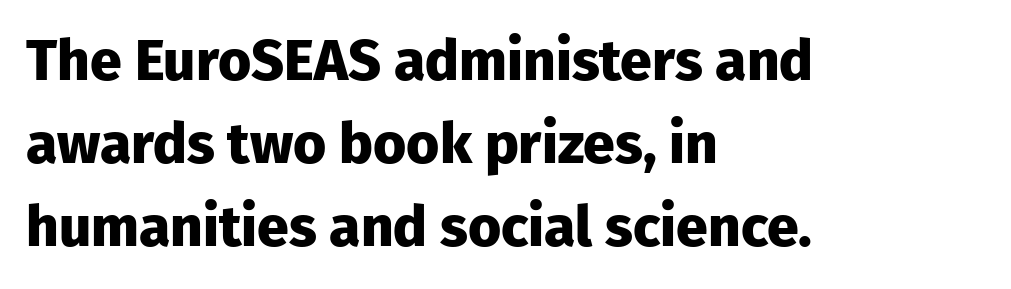
This rendering uses left alignment, leaving the right contour irregular. Vertically, the passage feels balanced, rows spaced as you'd expect. Nothing sits at the stroke ends, so this counts as sans-serif. The passage shown is typed in a proportional face where columns would drift.
